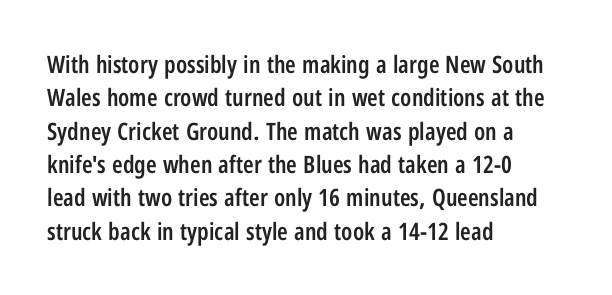
{"italic": "no", "bold": "semi", "underline": "no", "align": "left", "line_spacing": "normal", "line_spacing_ratio": 1.39, "letter_spacing": "normal", "letter_spacing_em": 0.0, "glyph_px": 24}
